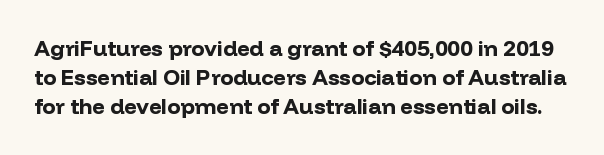
Q: Is the text bold? A: Yes.
Q: Is the text italic (slanted)? A: No, it is upright.
Q: Is the text underlined? A: No.
Q: Is the spacing between letters normal or unusually wide? A: Normal.
Q: Is the spacing between lines tight, normal or loose? A: Normal.
